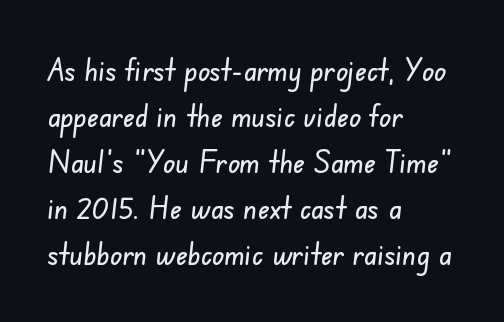
Q: Is the typeface a serif or a sans-serif typeface? A: Sans-serif.
Q: Is the text underlined? A: No.
Q: How is the paragraph aligned? A: Left-aligned.
Q: Is the spacing between letters normal or unusually wide? A: Normal.
Q: Is the spacing between lines tight, normal or loose? A: Normal.
Q: Width (condensed, normal, or wide)? A: Condensed.
Q: Stroke contrast? A: Low.
Q: x-height? A: Small.
Q: Monospaced? A: No.
